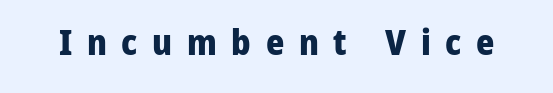
Q: Is the text bold? A: Yes.
Q: Is the text italic (slanted)? A: No, it is upright.
Q: Is the typeface a serif or a sans-serif typeface? A: Sans-serif.
Q: Is the text underlined? A: No.
Q: Is the spacing between letters normal or unusually wide? A: Unusually wide.
Q: Width (condensed, normal, or wide)? A: Normal.
Q: Stroke contrast? A: Low.
Q: x-height? A: Medium.
Q: Monospaced? A: No.
